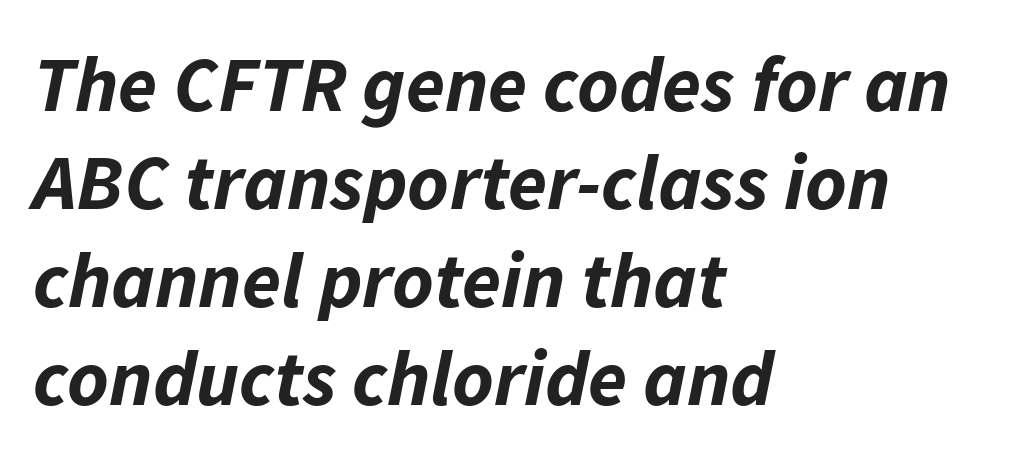
The image shows 79 px bold type, italic (leaning right); set left-aligned, line spacing 1.24x, normal letter spacing, not underlined; low stroke contrast and a medium x-height.
